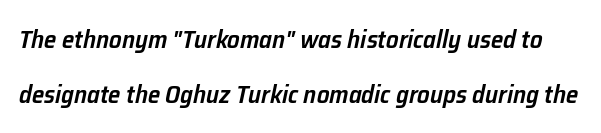
{"italic": "yes", "lean": "right", "slant_degrees": 12, "bold": "semi", "underline": "no", "line_spacing": "loose", "line_spacing_ratio": 2.19, "letter_spacing": "normal", "letter_spacing_em": 0.0, "glyph_px": 25}
